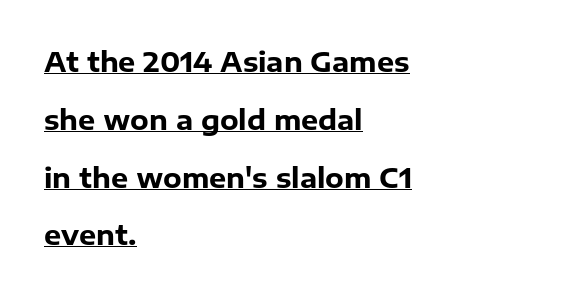
The image shows 27 px bold type, upright; set left-aligned, loose line spacing (2.14x), normal letter spacing, underlined.
